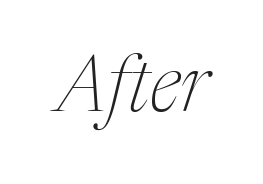
{"serif": "yes", "italic": "yes", "lean": "right", "slant_degrees": 17, "bold": "no", "weight": "thin", "width": "normal", "stroke_contrast": "medium", "x_height": "medium", "monospaced": "no", "underline": "no", "letter_spacing": "normal", "letter_spacing_em": 0.0, "glyph_px": 79}
